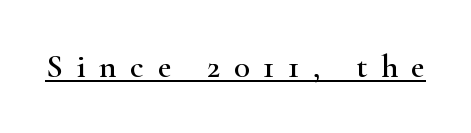
{"serif": "yes", "italic": "no", "width": "wide", "stroke_contrast": "high", "x_height": "small", "monospaced": "no", "underline": "yes", "letter_spacing": "wide", "letter_spacing_em": 0.42, "glyph_px": 33}
